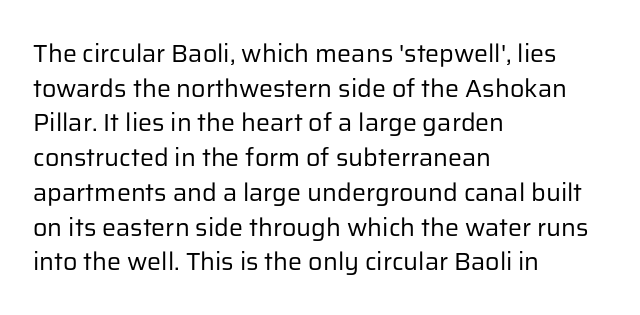
The letters stand straight up with perfectly vertical stems. The typesetter chose a ragged-right arrangement here. What's the leading like? Ordinary, nothing unusual. Nothing unusual about the tracking: characters are spaced as the font intends. Is the stroke heavy? The answer is a plain regular-or-lighter.
